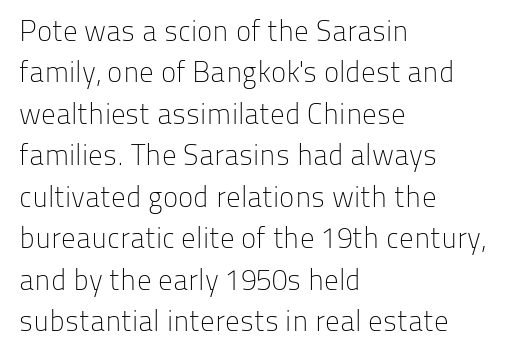
{"serif": "no", "italic": "no", "bold": "no", "weight": "light", "width": "normal", "stroke_contrast": "low", "x_height": "medium", "monospaced": "no", "underline": "no", "align": "left", "line_spacing": "normal", "line_spacing_ratio": 1.43, "letter_spacing": "normal", "letter_spacing_em": 0.0, "glyph_px": 29}
